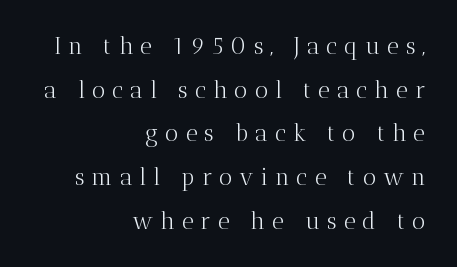
{"italic": "no", "bold": "no", "underline": "no", "align": "right", "line_spacing": "loose", "line_spacing_ratio": 1.9, "letter_spacing": "wide", "letter_spacing_em": 0.31, "glyph_px": 23}
